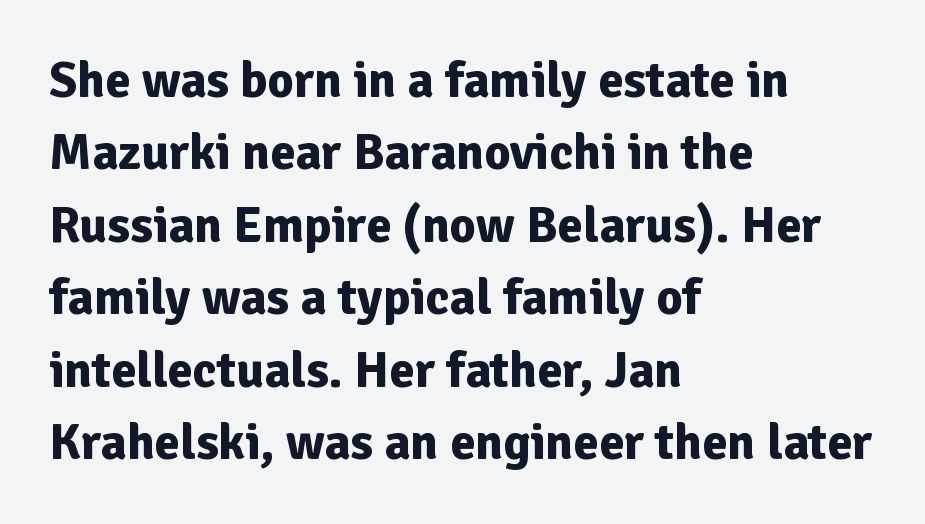
{"serif": "no", "italic": "no", "bold": "yes", "weight": "bold", "width": "normal", "stroke_contrast": "low", "x_height": "medium", "monospaced": "no", "underline": "no", "align": "left", "line_spacing": "normal", "line_spacing_ratio": 1.42, "letter_spacing": "normal", "letter_spacing_em": 0.0, "glyph_px": 51}
